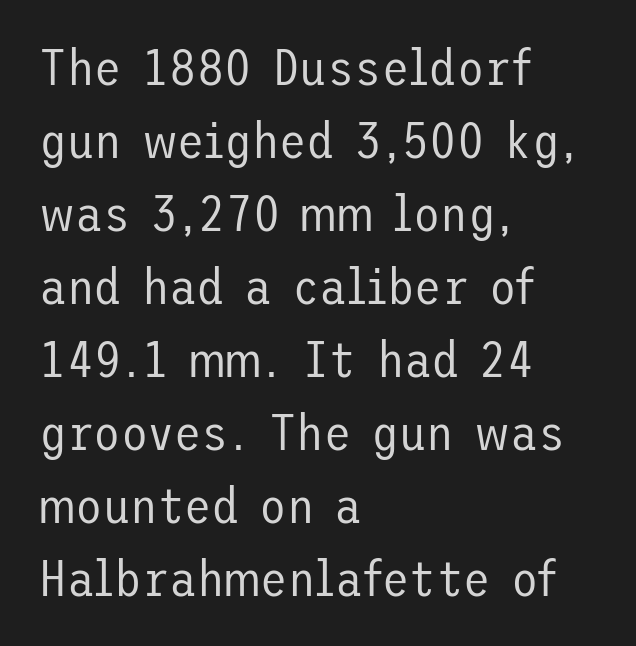
The passage is arranged the way most books set body copy — flush left. These lines keep a tight, regular rhythm from letter to letter. This is not heavy type; no bold has been used. What kind of face is this? One without serifs — a sans.
